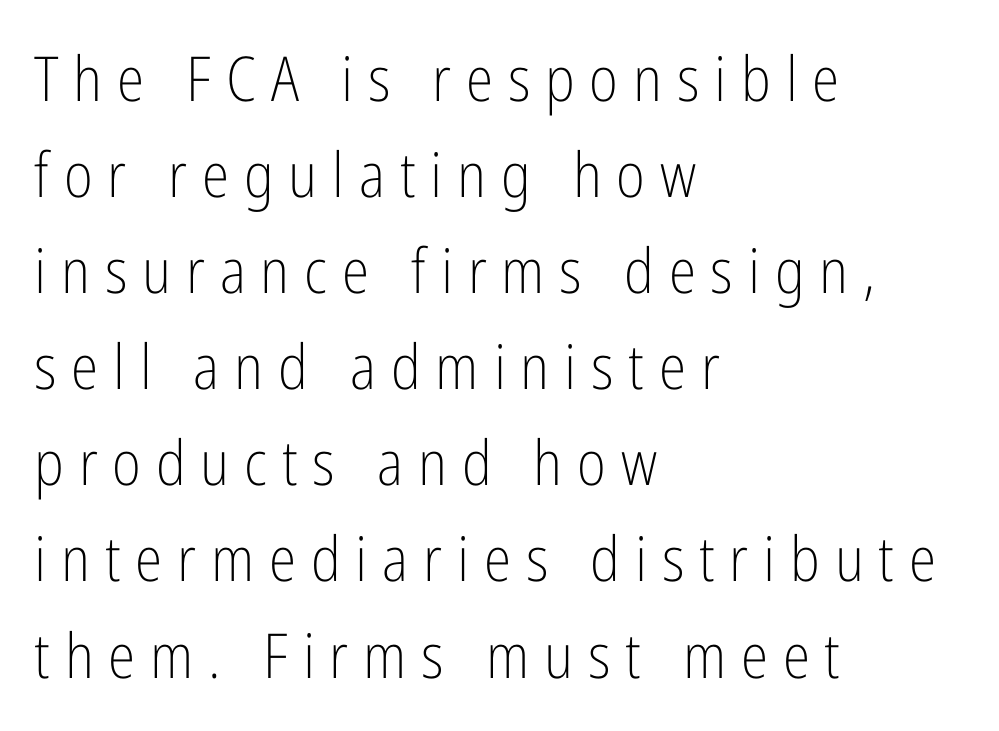
The rendering shows plain stroke endings on the letterforms — a sans-serif design. Does the leading feel generous? No, just average. Is the letter spacing exaggerated? Yes — the characters are pushed far apart. Layout note: lines flush left. Note the varied advance widths — an 'i' is clearly narrower than an 'm'.
